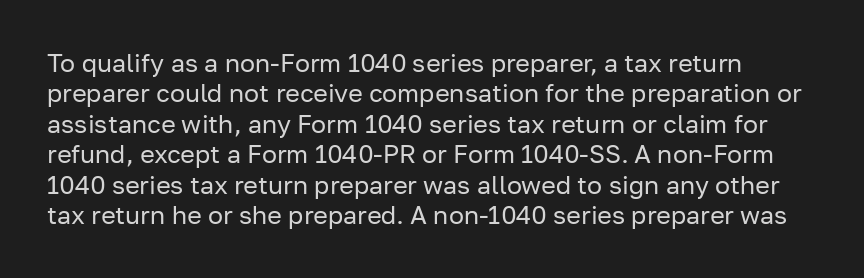
The image shows 25 px text type, upright; set line spacing 1.22x, normal letter spacing, not underlined.
